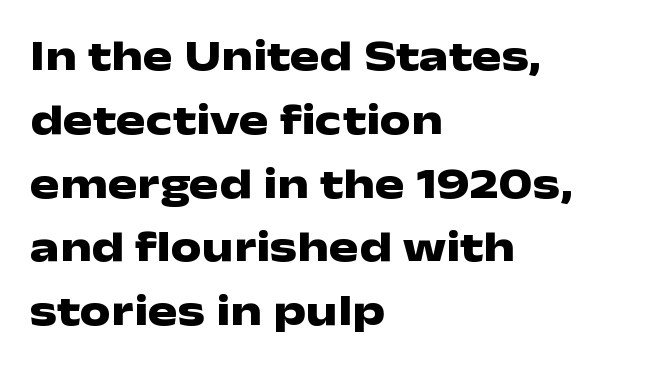
{"serif": "no", "italic": "no", "bold": "yes", "weight": "heavy", "width": "wide", "stroke_contrast": "low", "x_height": "medium", "monospaced": "no", "underline": "no", "align": "left", "line_spacing": "normal", "line_spacing_ratio": 1.45, "letter_spacing": "normal", "letter_spacing_em": 0.0, "glyph_px": 44}
